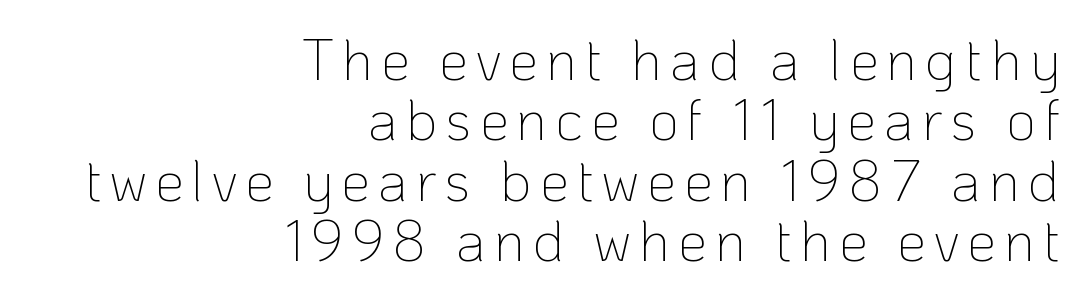
{"serif": "no", "italic": "no", "bold": "no", "weight": "thin", "width": "normal", "stroke_contrast": "low", "x_height": "medium", "monospaced": "no", "underline": "no", "align": "right", "line_spacing": "tight", "line_spacing_ratio": 1.04, "glyph_px": 58}
